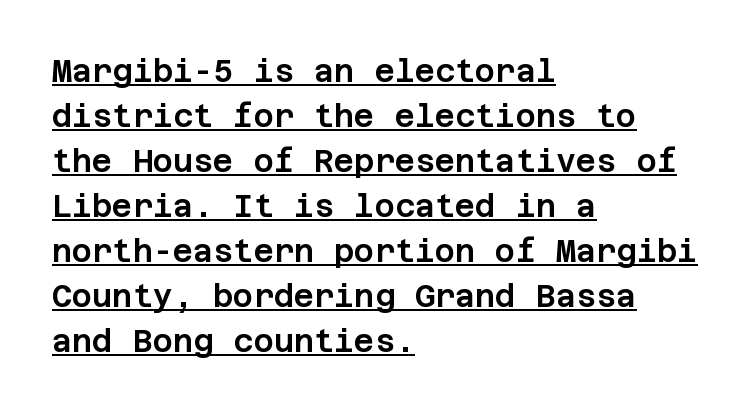
{"serif": "no", "italic": "no", "width": "normal", "stroke_contrast": "low", "x_height": "large", "underline": "yes", "align": "left", "line_spacing": "normal", "line_spacing_ratio": 1.45, "letter_spacing": "normal", "letter_spacing_em": 0.0, "glyph_px": 31}
